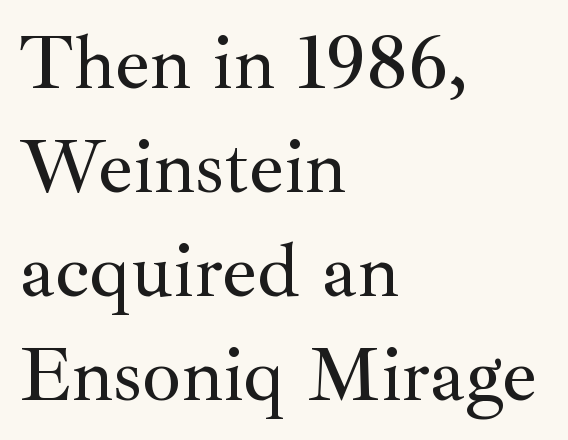
The image shows 77 px serif type, upright; set left-aligned, normal line spacing (1.35x), normal letter spacing, not underlined; medium stroke contrast and a small x-height.
